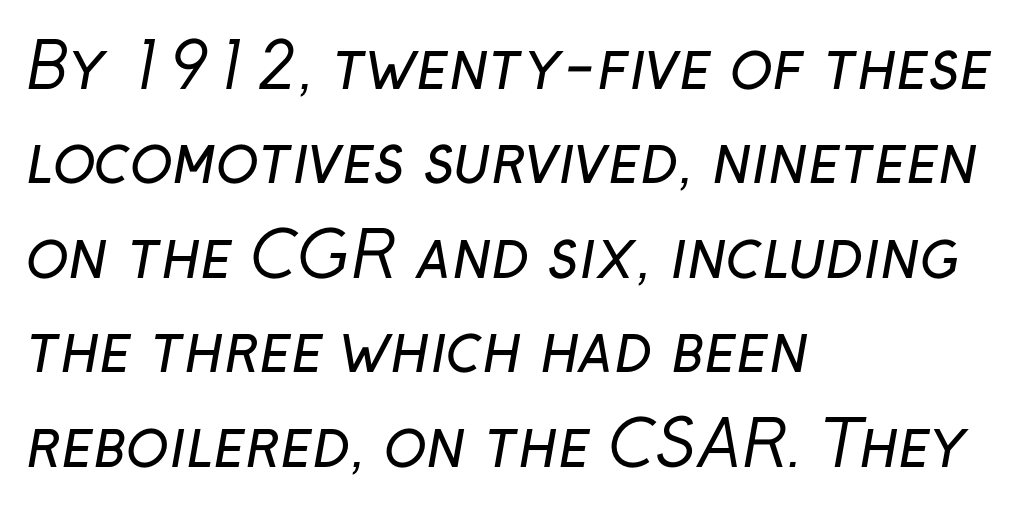
Q: Is the text bold? A: No.
Q: Is the typeface a serif or a sans-serif typeface? A: Sans-serif.
Q: Is the text underlined? A: No.
Q: How is the paragraph aligned? A: Left-aligned.
Q: Is the spacing between letters normal or unusually wide? A: Normal.
Q: Is the spacing between lines tight, normal or loose? A: Normal.
Q: Width (condensed, normal, or wide)? A: Normal.
Q: Stroke contrast? A: Low.
Q: x-height? A: Medium.
Q: Monospaced? A: No.
